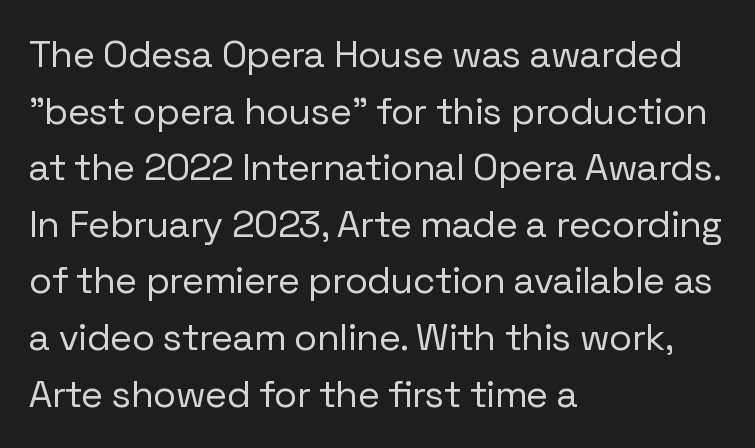
Q: Is the text bold? A: No.
Q: Is the text italic (slanted)? A: No, it is upright.
Q: Is the typeface a serif or a sans-serif typeface? A: Sans-serif.
Q: Is the text underlined? A: No.
Q: How is the paragraph aligned? A: Left-aligned.
Q: Is the spacing between letters normal or unusually wide? A: Normal.
Q: Is the spacing between lines tight, normal or loose? A: Normal.
Q: Width (condensed, normal, or wide)? A: Normal.
Q: Stroke contrast? A: Low.
Q: x-height? A: Medium.
Q: Monospaced? A: No.
